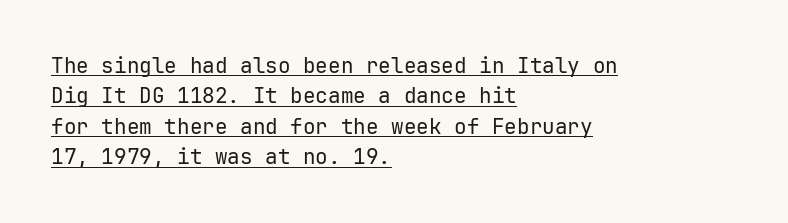
The image shows 21 px text type, upright; set left-aligned, normal line spacing (1.45x), normal letter spacing, underlined.
